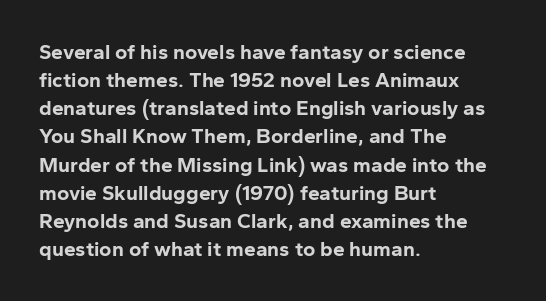
Q: Is the text bold? A: Yes.
Q: Is the text italic (slanted)? A: No, it is upright.
Q: Is the text underlined? A: No.
Q: How is the paragraph aligned? A: Left-aligned.
Q: Is the spacing between letters normal or unusually wide? A: Normal.
Q: Is the spacing between lines tight, normal or loose? A: Normal.
